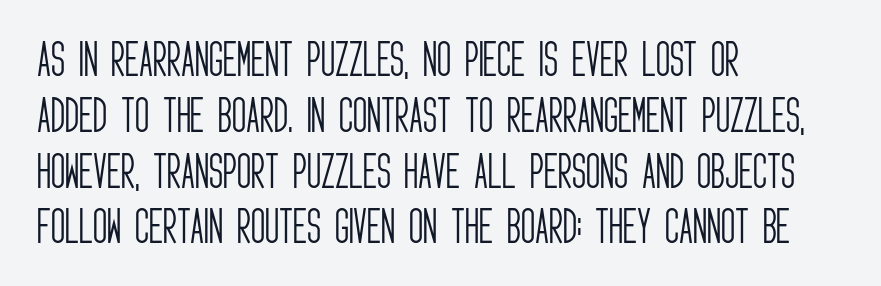
Glance below the letters and you will spot only blank space. No letter is thick-stroked: the sample isn't bold. How are the letters spaced? Ordinarily, with no added tracking. Do the letters lean? They stand straight. The rendering uses natural spacing where letterforms have individual widths. Quick note: interline space is typical.
